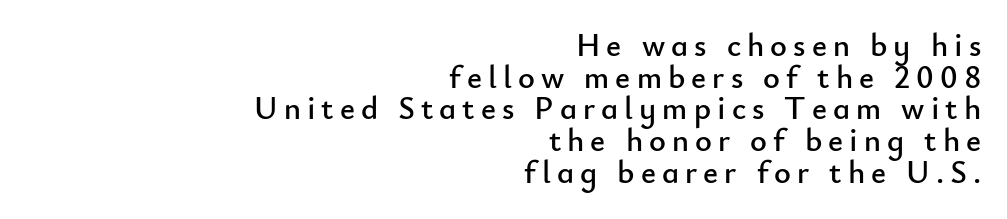
The image shows 32 px sans-serif type, upright; set right-aligned, tight line spacing (0.99x), not underlined; low stroke contrast and a small x-height.
